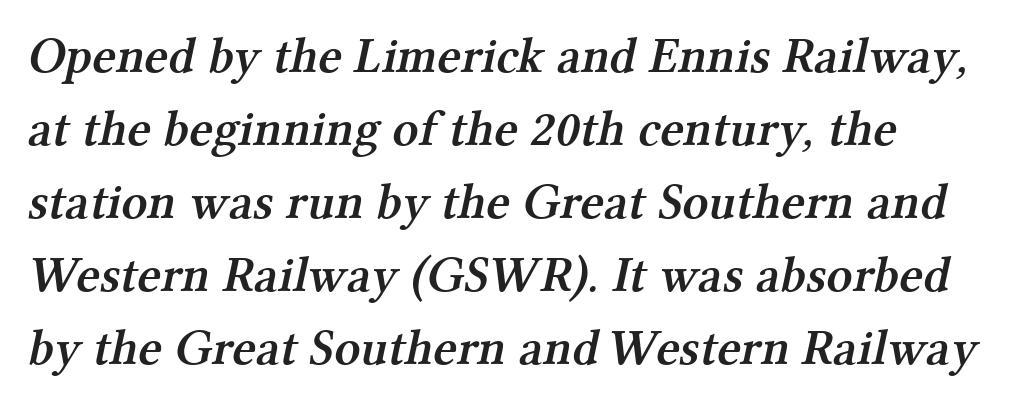
The image shows 51 px semibold serif type; set left-aligned, normal line spacing (1.43x), normal letter spacing, not underlined; medium stroke contrast and a medium x-height.
